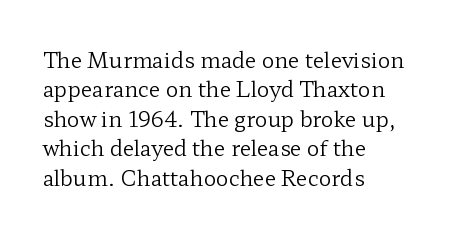
{"italic": "no", "bold": "no", "underline": "no", "align": "left", "line_spacing": "normal", "line_spacing_ratio": 1.4, "letter_spacing": "normal", "letter_spacing_em": 0.0, "glyph_px": 21}
